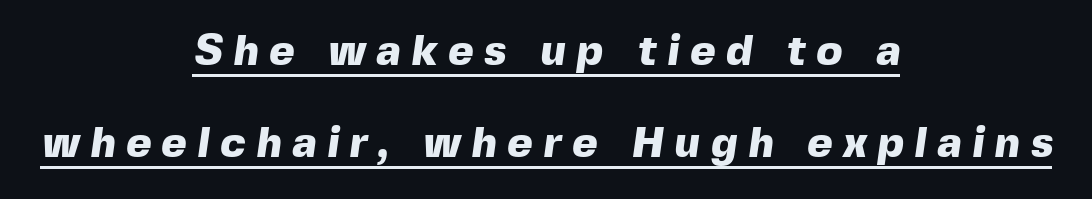
This rendering employs a face without finishing strokes, i.e., a sans-serif. Compared with a flush-left layout, this one balances lines on the center instead. What decoration does the sample have? An underline. Words appear elongated and porous because spacing is wide. Quick note: interline space is abundant. Think of a printed novel: that variable character pitch is what you see here.
